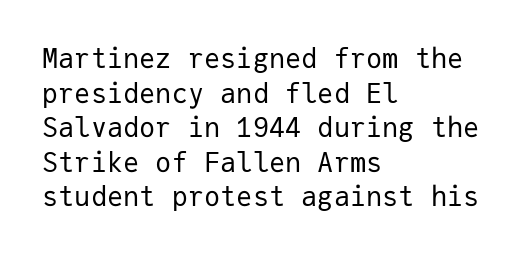
The image shows 27 px text type, upright; set left-aligned, normal line spacing (1.28x), normal letter spacing, not underlined.
